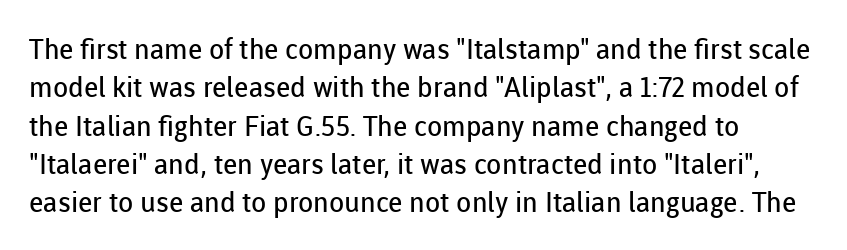
Ink coverage per letter is moderate at most. Italic: no, the glyphs are upright roman. The rendering shows plain stroke endings on the letterforms — a sans-serif design. Think of a printed novel: that variable character pitch is what you see here. Underlining? Definitely not there.
